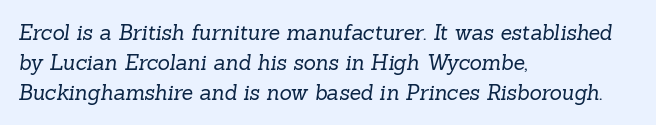
Q: Is the text bold? A: No.
Q: Is the text underlined? A: No.
Q: How is the paragraph aligned? A: Left-aligned.
Q: Is the spacing between letters normal or unusually wide? A: Normal.
Q: Is the spacing between lines tight, normal or loose? A: Normal.
